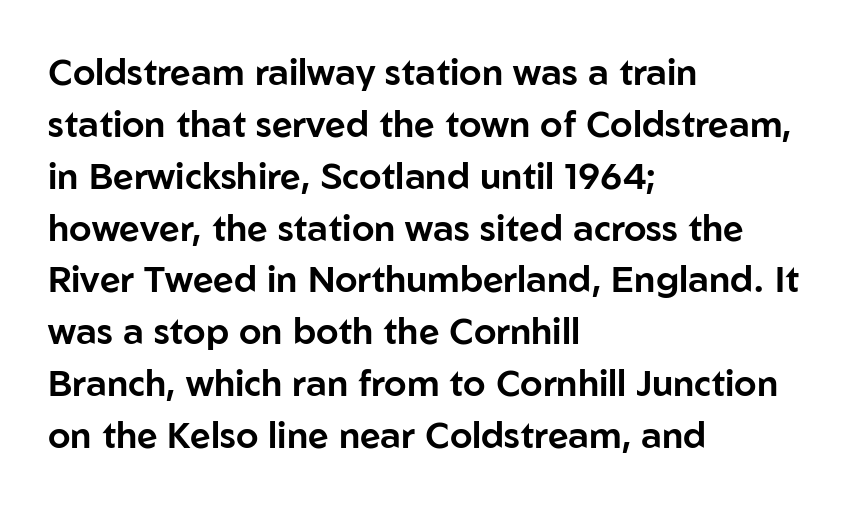
Q: Is the text italic (slanted)? A: No, it is upright.
Q: Is the typeface a serif or a sans-serif typeface? A: Sans-serif.
Q: Is the text underlined? A: No.
Q: How is the paragraph aligned? A: Left-aligned.
Q: Is the spacing between letters normal or unusually wide? A: Normal.
Q: Is the spacing between lines tight, normal or loose? A: Normal.
Q: Width (condensed, normal, or wide)? A: Normal.
Q: Stroke contrast? A: Low.
Q: x-height? A: Medium.
Q: Monospaced? A: No.
